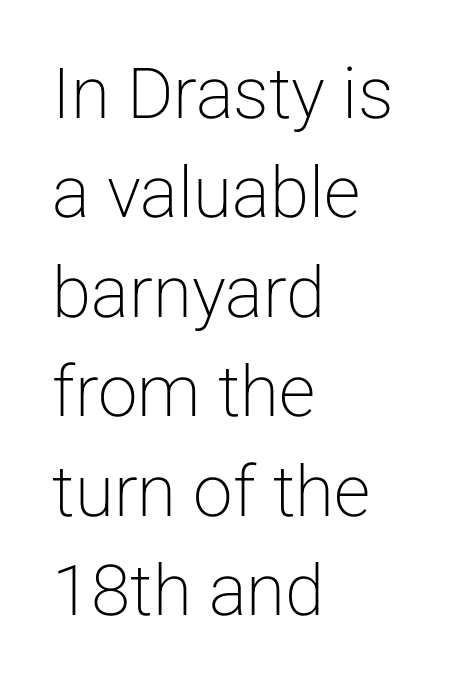
This block has exactly the height ordinary leading produces. Standard letterfit; no display-style spreading of the glyphs. The lines in this sample share a left origin and differ only in where they stop. This rendering features lettering with no underline. Counters stay open thanks to moderate or lighter strokes. Italic? Not at all — the glyphs are vertical.
